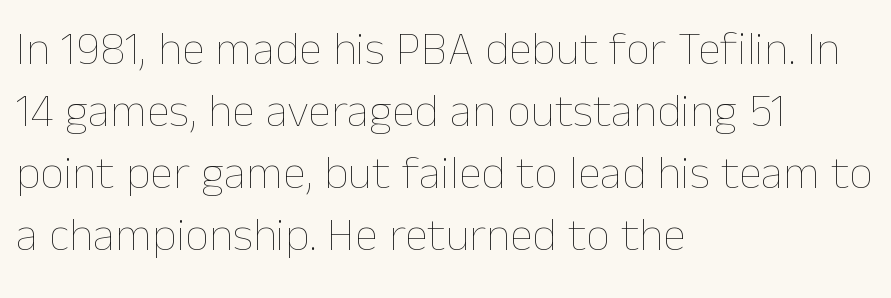
Q: Is the text bold? A: No.
Q: Is the text italic (slanted)? A: No, it is upright.
Q: Is the text underlined? A: No.
Q: How is the paragraph aligned? A: Left-aligned.
Q: Is the spacing between letters normal or unusually wide? A: Normal.
Q: Is the spacing between lines tight, normal or loose? A: Normal.
Q: Width (condensed, normal, or wide)? A: Normal.
Q: Stroke contrast? A: Low.
Q: x-height? A: Medium.
Q: Monospaced? A: No.
